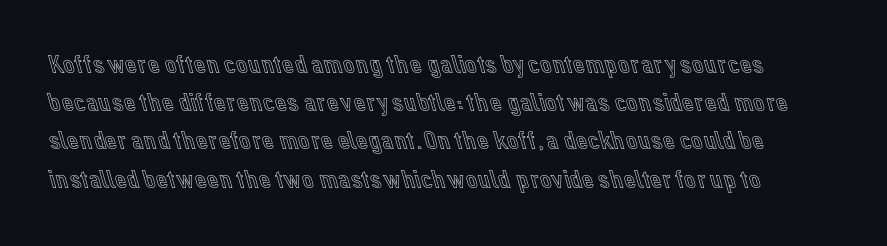
The image shows 26 px text type; set normal line spacing (1.47x), normal letter spacing, not underlined.
